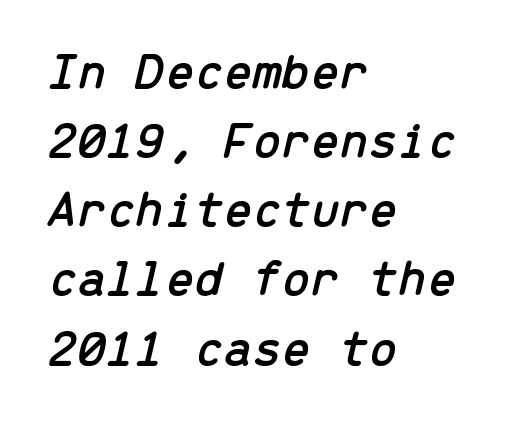
{"italic": "yes", "lean": "right", "slant_degrees": 13, "width": "normal", "stroke_contrast": "low", "x_height": "medium", "monospaced": "yes", "underline": "no", "align": "left", "line_spacing": "normal", "line_spacing_ratio": 1.33, "letter_spacing": "normal", "letter_spacing_em": 0.0, "glyph_px": 52}
